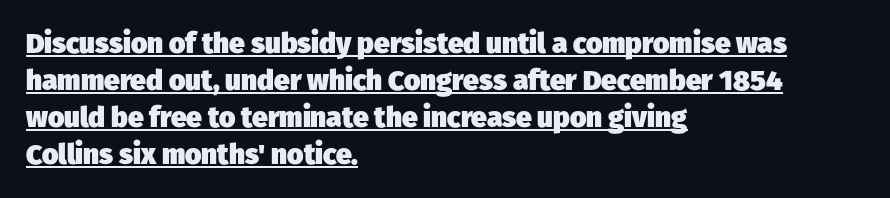
The letters carry no serifs — their stems end cleanly without finishing strokes. Honestly, the letter spacing is just normal — you wouldn't notice it. Somebody hit Ctrl+U on this one — the words are underlined. Looks like regular typesetting: each glyph gets only the width it needs. Horizontal bands of white between lines are of average thickness.
